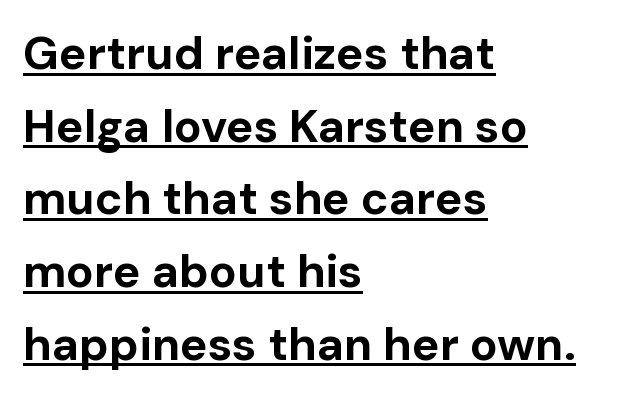
{"serif": "no", "italic": "no", "bold": "yes", "weight": "bold", "width": "normal", "stroke_contrast": "low", "x_height": "medium", "monospaced": "no", "underline": "yes", "align": "left", "line_spacing": "normal", "line_spacing_ratio": 1.58, "letter_spacing": "normal", "letter_spacing_em": 0.0, "glyph_px": 46}
